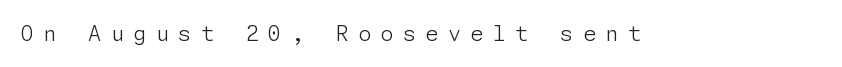
In terms of posture, this sample is upright. Vertical stems look standard width or narrower in stroke. Unmarked baselines from the first word to the last. The rendering inserts visible extra space after every character.
